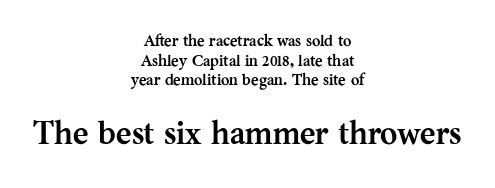
Typesetter's note — lower block bumped up in size, upper block left smaller. Chunky letters — that's bold for sure. Italic? Not at all — the glyphs are vertical. Each letter's strokes conclude with small projecting serifs. Lines of text with bare space underneath. The passage shown has conventional tracking throughout.
